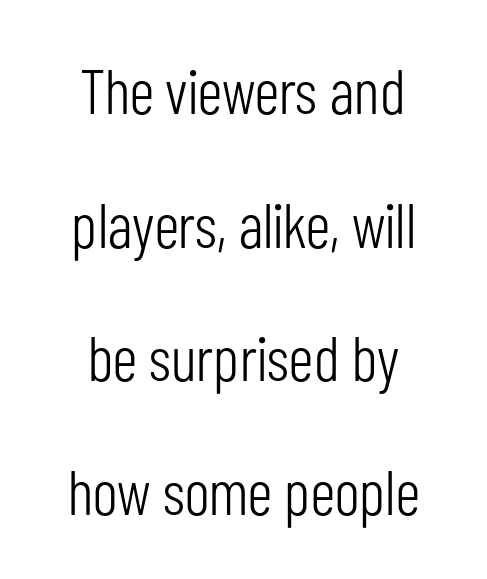
Characters remain perfectly vertical along every line. The baseline area is clear. The lines are quadded center. Quick note: interline space is abundant.
